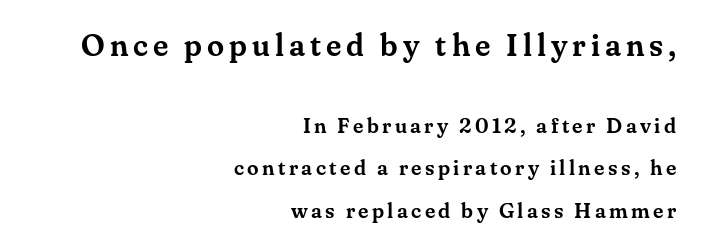
Q: Is the text italic (slanted)? A: No, it is upright.
Q: Is the typeface a serif or a sans-serif typeface? A: Serif.
Q: Is the text underlined? A: No.
Q: How is the paragraph aligned? A: Right-aligned.
Q: Is the spacing between lines tight, normal or loose? A: Loose.
Q: Which block of text is set in a larger size, the first (top) or the second (bottom)? A: The first (top) one.
Q: Width (condensed, normal, or wide)? A: Normal.
Q: Stroke contrast? A: Medium.
Q: x-height? A: Small.
Q: Monospaced? A: No.
